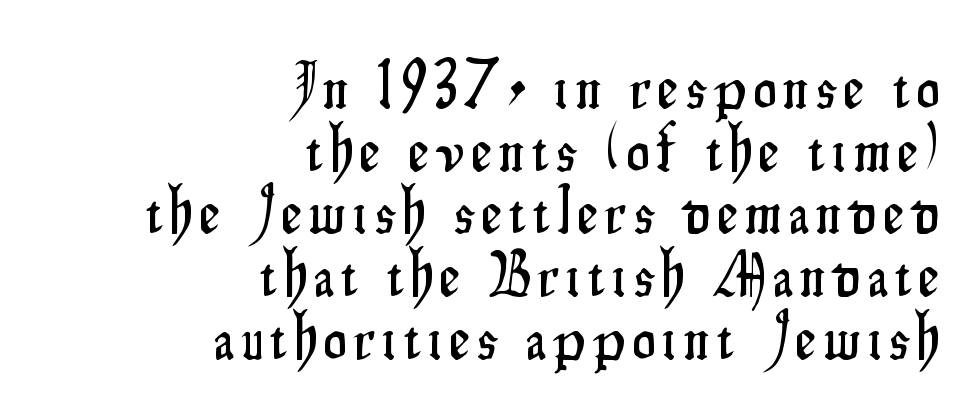
Note the varied advance widths — an 'i' is clearly narrower than an 'm'. Is there much room between lines? No — they nearly touch. This rendering uses right alignment, leaving the left contour irregular. Has an underline been added? It has not.
